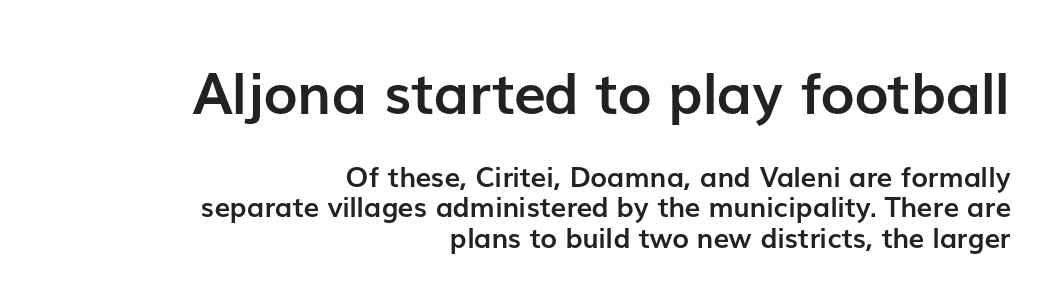
The image shows 57 px semibold sans-serif type, upright; set right-aligned, tight line spacing (1.09x), normal letter spacing, not underlined; the first (top) block is 2.04x larger; low stroke contrast and a medium x-height.
